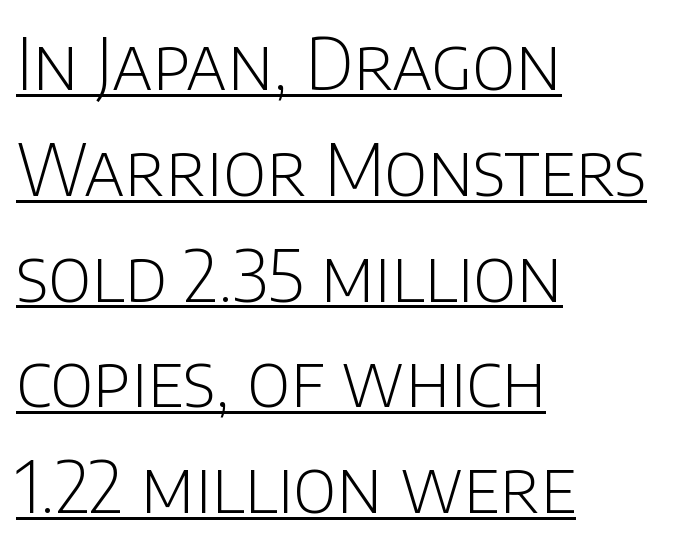
Q: Is the text bold? A: No.
Q: Is the text italic (slanted)? A: No, it is upright.
Q: Is the typeface a serif or a sans-serif typeface? A: Sans-serif.
Q: Is the text underlined? A: Yes.
Q: How is the paragraph aligned? A: Left-aligned.
Q: Is the spacing between letters normal or unusually wide? A: Normal.
Q: Is the spacing between lines tight, normal or loose? A: Normal.
Q: Width (condensed, normal, or wide)? A: Normal.
Q: Stroke contrast? A: Low.
Q: x-height? A: Large.
Q: Monospaced? A: No.
